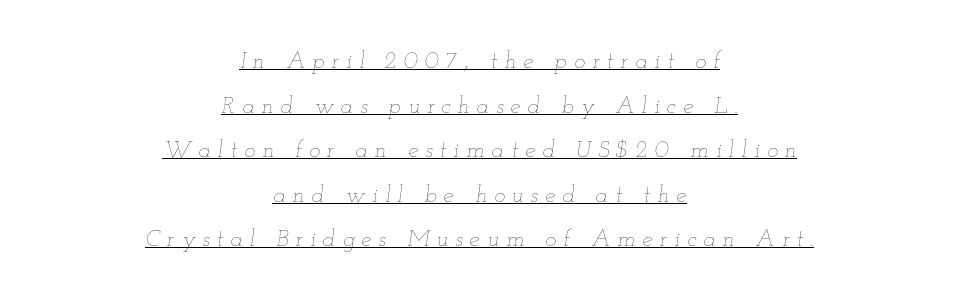
Q: Is the text bold? A: No.
Q: Is the text italic (slanted)? A: Yes, it leans right by about 12 degrees.
Q: Is the text underlined? A: Yes.
Q: How is the paragraph aligned? A: Centered.
Q: Is the spacing between letters normal or unusually wide? A: Unusually wide.
Q: Is the spacing between lines tight, normal or loose? A: Loose.
